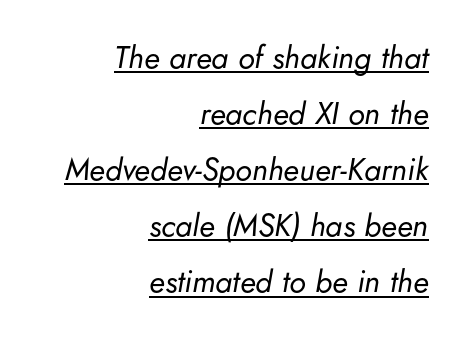
{"italic": "yes", "lean": "right", "slant_degrees": 5, "bold": "no", "weight": "regular", "width": "normal", "stroke_contrast": "low", "x_height": "small", "monospaced": "no", "underline": "yes", "align": "right", "line_spacing_ratio": 1.81, "letter_spacing": "normal", "letter_spacing_em": 0.0, "glyph_px": 31}
